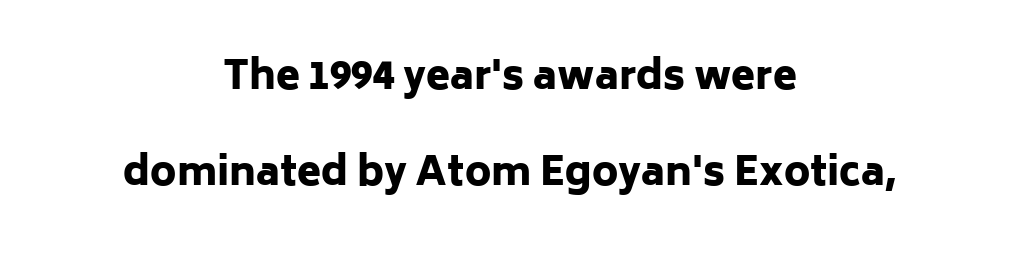
{"serif": "no", "italic": "no", "bold": "yes", "weight": "heavy", "width": "normal", "stroke_contrast": "low", "x_height": "medium", "monospaced": "no", "underline": "no", "align": "center", "line_spacing": "loose", "line_spacing_ratio": 2.46, "letter_spacing": "normal", "letter_spacing_em": 0.0, "glyph_px": 39}
